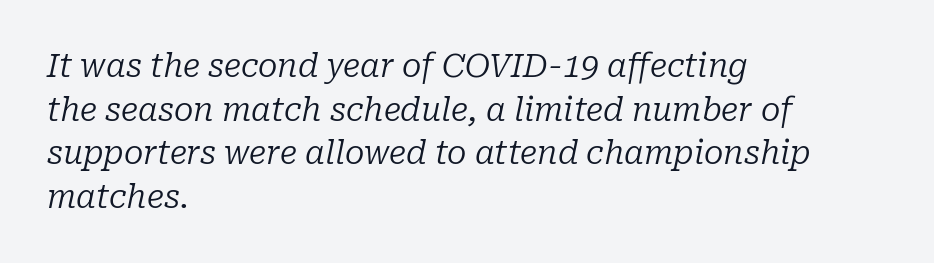
Nobody touched the tracking dial on this one. Every character sits at an angle, as italics do. A classic flush-left, rag-right setting is used for this passage. Type without underlining. Letters have the restrained weight of plain body copy at most.
